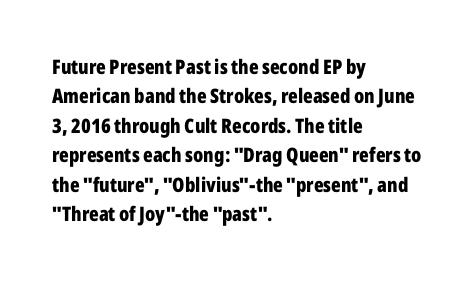
{"italic": "no", "bold": "yes", "underline": "no", "align": "left", "line_spacing": "normal", "line_spacing_ratio": 1.47, "letter_spacing": "normal", "letter_spacing_em": 0.0, "glyph_px": 20}
